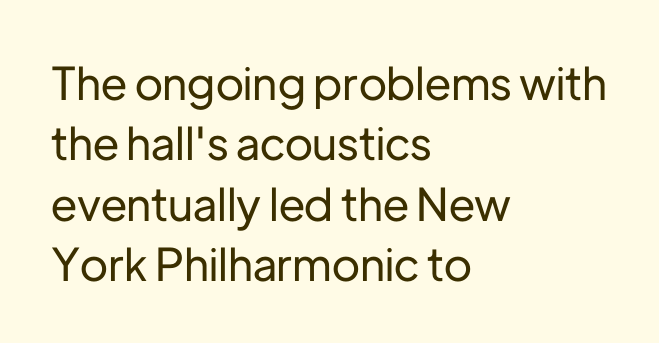
The image shows 45 px sans-serif type, upright; set left-aligned, normal line spacing (1.34x), normal letter spacing, not underlined; low stroke contrast and a medium x-height.
